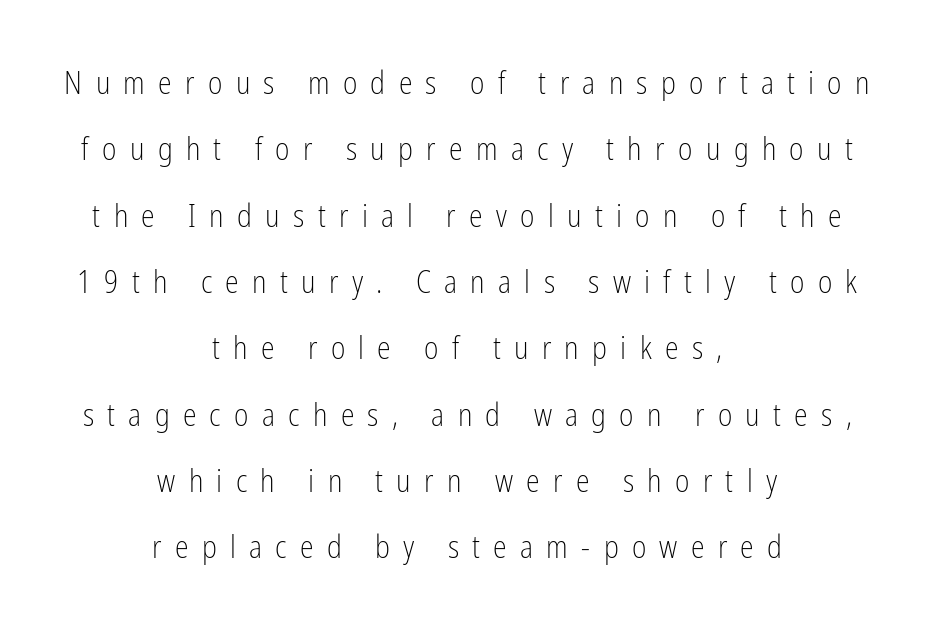
Q: Is the text bold? A: No.
Q: Is the text italic (slanted)? A: No, it is upright.
Q: Is the typeface a serif or a sans-serif typeface? A: Sans-serif.
Q: Is the text underlined? A: No.
Q: How is the paragraph aligned? A: Centered.
Q: Is the spacing between letters normal or unusually wide? A: Unusually wide.
Q: Is the spacing between lines tight, normal or loose? A: Loose.
Q: Width (condensed, normal, or wide)? A: Condensed.
Q: Stroke contrast? A: Low.
Q: x-height? A: Medium.
Q: Monospaced? A: No.
